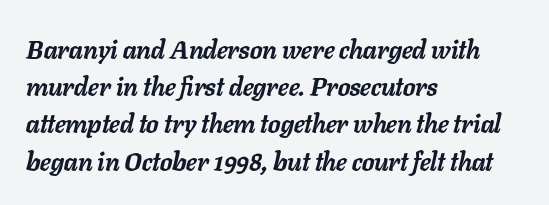
Q: Is the text bold? A: Yes.
Q: Is the text italic (slanted)? A: Yes, it leans right by about 11 degrees.
Q: Is the text underlined? A: No.
Q: How is the paragraph aligned? A: Left-aligned.
Q: Is the spacing between letters normal or unusually wide? A: Normal.
Q: Is the spacing between lines tight, normal or loose? A: Normal.
